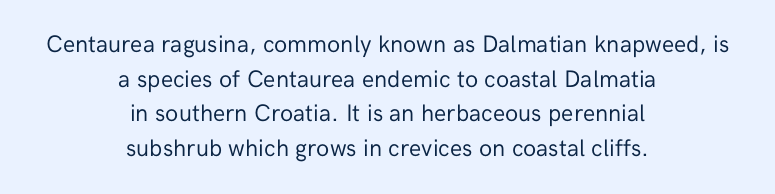
These lines keep a tight, regular rhythm from letter to letter. When letters stand straight like this, we call the style roman or upright. Reading down the block, each line starts at a different indent, mirrored at its end. The designer left line spacing at the default. Just letters on the line, the space beneath them empty. Compared with a typical body face, this is equally light or lighter still.
